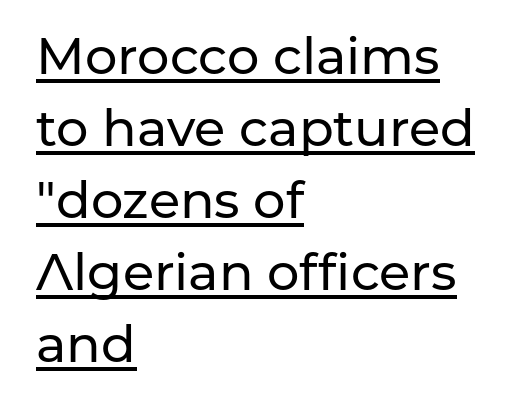
{"serif": "no", "italic": "no", "width": "normal", "stroke_contrast": "low", "x_height": "medium", "monospaced": "no", "underline": "yes", "align": "left", "line_spacing": "normal", "line_spacing_ratio": 1.41, "letter_spacing": "normal", "letter_spacing_em": 0.0, "glyph_px": 51}
